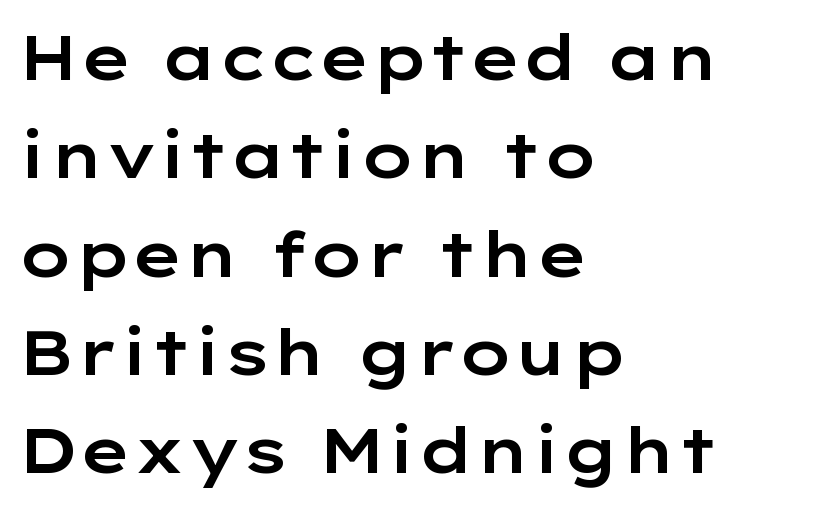
Q: Is the text italic (slanted)? A: No, it is upright.
Q: Is the typeface a serif or a sans-serif typeface? A: Sans-serif.
Q: Is the text underlined? A: No.
Q: How is the paragraph aligned? A: Left-aligned.
Q: Is the spacing between letters normal or unusually wide? A: Normal.
Q: Is the spacing between lines tight, normal or loose? A: Normal.
Q: Width (condensed, normal, or wide)? A: Wide.
Q: Stroke contrast? A: Low.
Q: x-height? A: Medium.
Q: Monospaced? A: No.
